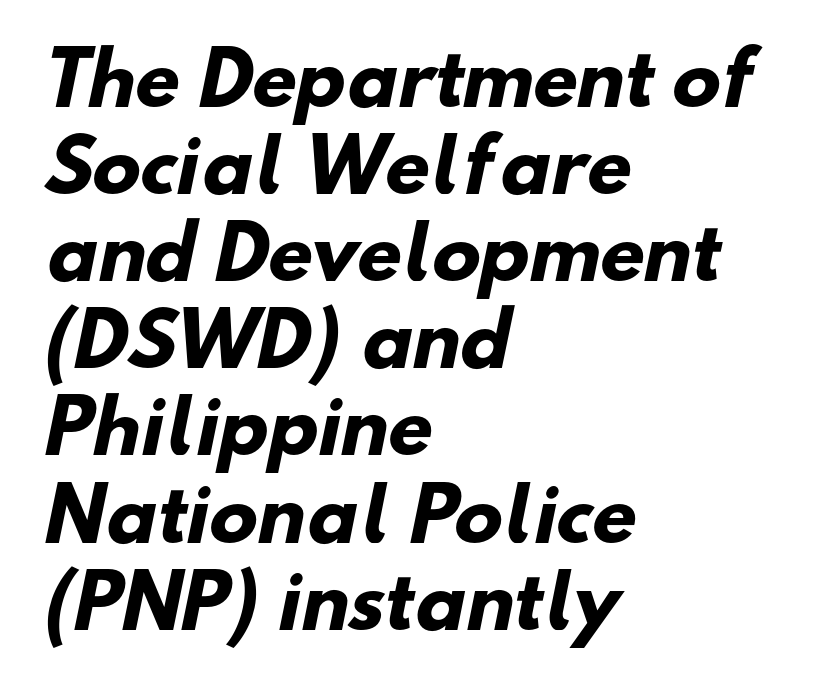
{"serif": "no", "bold": "yes", "weight": "heavy", "width": "normal", "stroke_contrast": "low", "x_height": "small", "monospaced": "no", "underline": "no", "align": "left", "line_spacing_ratio": 1.21, "letter_spacing": "normal", "letter_spacing_em": 0.0, "glyph_px": 72}
